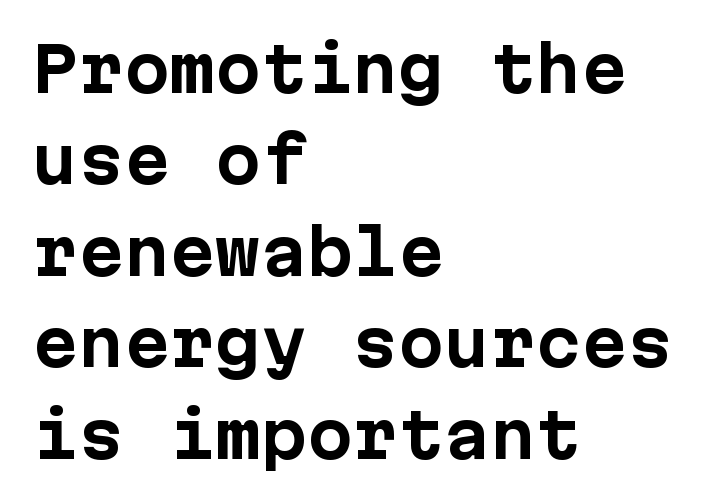
{"serif": "no", "italic": "no", "bold": "yes", "weight": "bold", "width": "normal", "stroke_contrast": "low", "x_height": "medium", "underline": "no", "align": "left", "line_spacing": "normal", "line_spacing_ratio": 1.5, "letter_spacing": "normal", "letter_spacing_em": 0.0, "glyph_px": 61}
